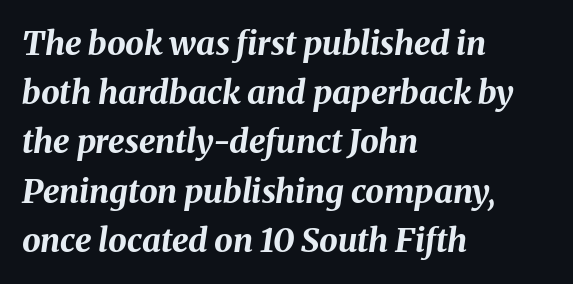
The image shows 33 px bold type, italic (leaning right); set left-aligned, normal line spacing (1.49x), normal letter spacing, not underlined; medium stroke contrast and a medium x-height.
